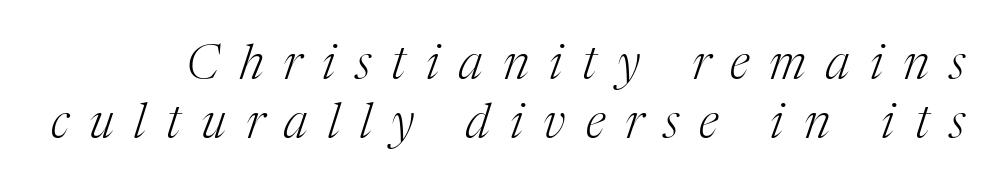
The image shows 48 px light serif type, italic (leaning right); set line spacing 1.23x, unusually wide letter spacing (+0.42 em), not underlined; medium stroke contrast and a medium x-height.
